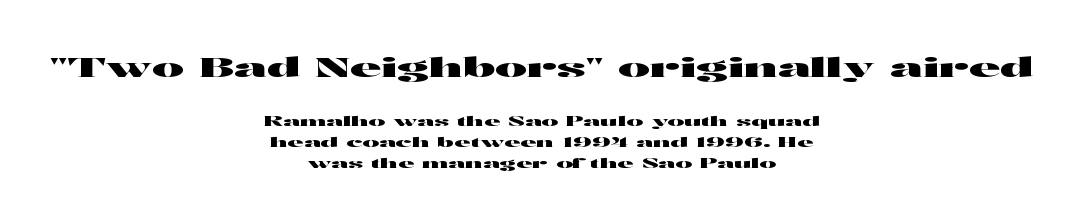
Q: Is the text italic (slanted)? A: No, it is upright.
Q: Is the text underlined? A: No.
Q: How is the paragraph aligned? A: Centered.
Q: Is the spacing between letters normal or unusually wide? A: Normal.
Q: Is the spacing between lines tight, normal or loose? A: Normal.
Q: Which block of text is set in a larger size, the first (top) or the second (bottom)? A: The first (top) one.
